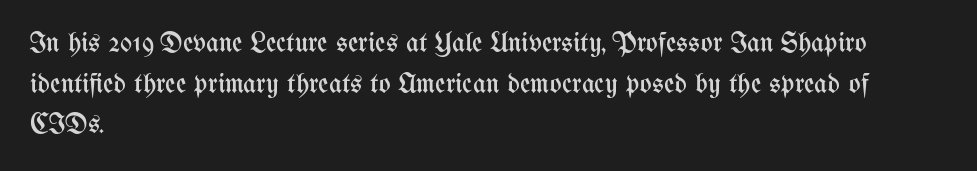
{"italic": "no", "bold": "no", "weight": "regular", "width": "condensed", "stroke_contrast": "medium", "x_height": "medium", "monospaced": "no", "underline": "no", "align": "left", "line_spacing": "normal", "line_spacing_ratio": 1.45, "letter_spacing": "normal", "letter_spacing_em": 0.0, "glyph_px": 28}
